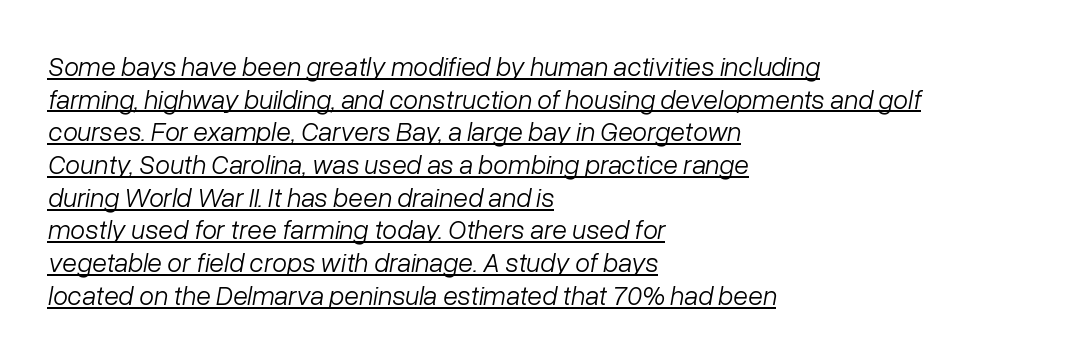
The image shows 27 px text type, italic (leaning right); set left-aligned, line spacing 1.21x, normal letter spacing, underlined.
